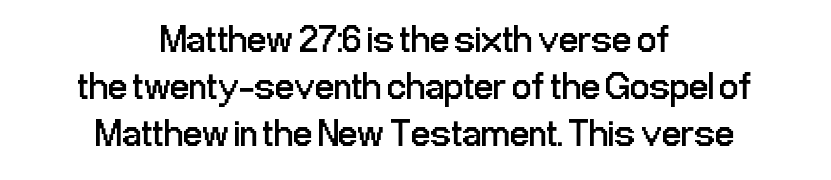
{"serif": "no", "italic": "no", "bold": "no", "weight": "regular", "width": "condensed", "stroke_contrast": "low", "x_height": "medium", "monospaced": "no", "underline": "no", "align": "center", "line_spacing_ratio": 1.24, "letter_spacing": "normal", "letter_spacing_em": 0.0, "glyph_px": 38}
